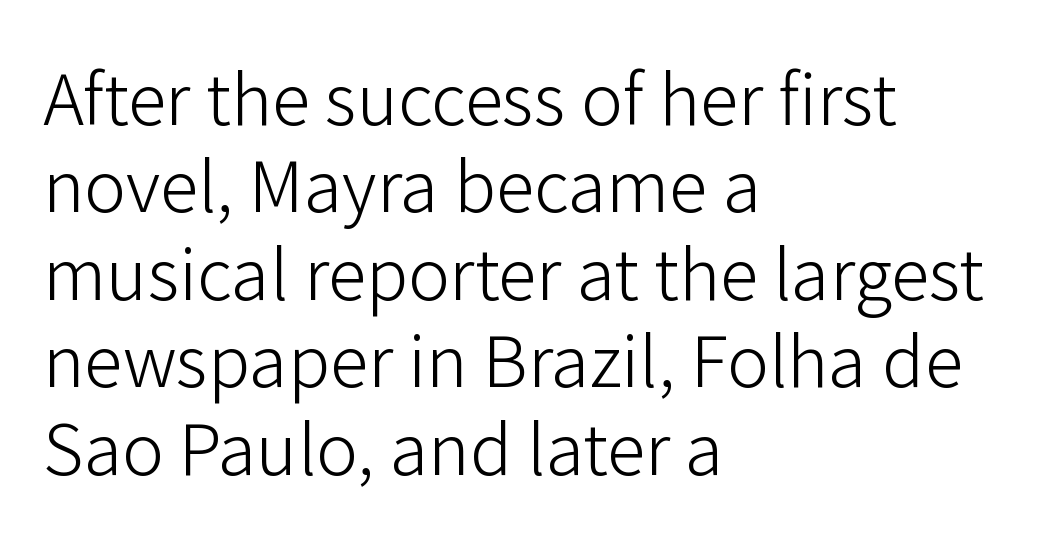
Q: Is the text bold? A: No.
Q: Is the text italic (slanted)? A: No, it is upright.
Q: Is the typeface a serif or a sans-serif typeface? A: Sans-serif.
Q: Is the text underlined? A: No.
Q: How is the paragraph aligned? A: Left-aligned.
Q: Is the spacing between letters normal or unusually wide? A: Normal.
Q: Is the spacing between lines tight, normal or loose? A: Normal.
Q: Width (condensed, normal, or wide)? A: Normal.
Q: Stroke contrast? A: Low.
Q: x-height? A: Medium.
Q: Monospaced? A: No.
